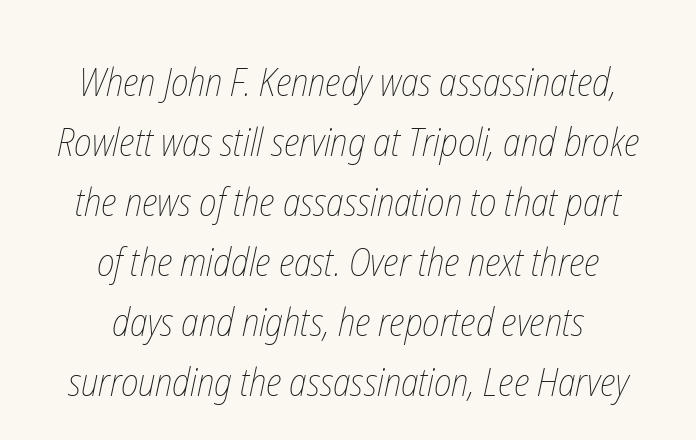
Clear beneath every line of the passage. No chunkiness to these letters — they're not bold. Regarding leading, the lines here are spaced in the standard way. Here the glyphs are tracked normally, forming tight word shapes.
